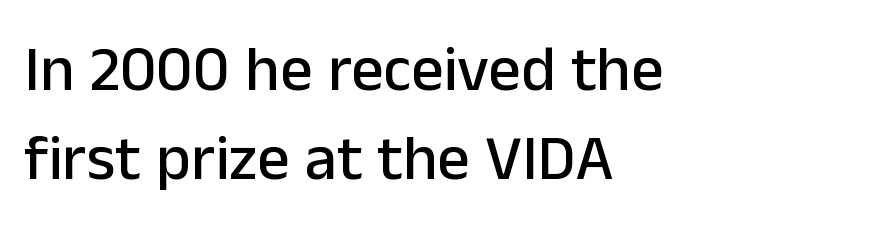
Here the designer chose a conventional face with non-uniform glyph widths. Visually the block forms a straight wall on the left and a jagged coastline on the right. Has an underline been added? It has not. Inter-character spacing is left at the font's built-in metrics. The designer left line spacing at the default.
